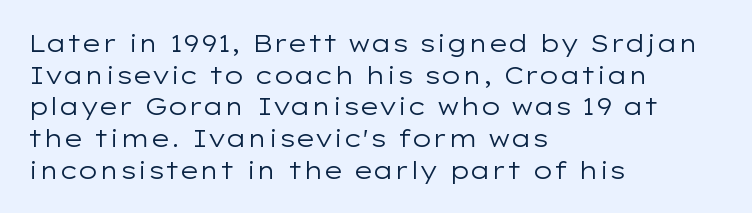
Q: Is the text bold? A: No.
Q: Is the text italic (slanted)? A: No, it is upright.
Q: Is the text underlined? A: No.
Q: How is the paragraph aligned? A: Left-aligned.
Q: Is the spacing between letters normal or unusually wide? A: Normal.
Q: Is the spacing between lines tight, normal or loose? A: Normal.
